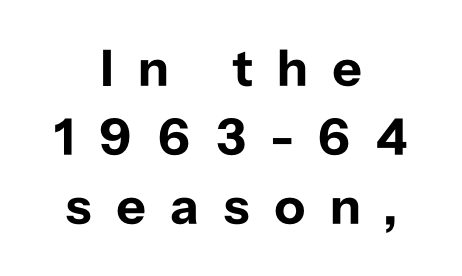
Notice how thick the strokes are: this is what a full bold looks like. The paragraph has two soft edges and a firm central axis. The space directly below the letters is spotless. Whoever set this chose a conventional vertical rhythm. Think of a printed novel: that variable character pitch is what you see here.
